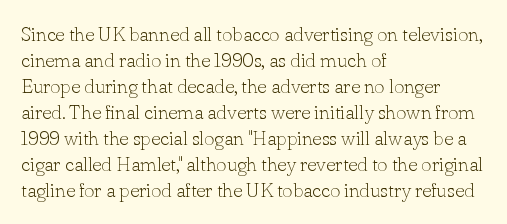
Q: Is the text bold? A: No.
Q: Is the text italic (slanted)? A: No, it is upright.
Q: Is the text underlined? A: No.
Q: How is the paragraph aligned? A: Left-aligned.
Q: Is the spacing between letters normal or unusually wide? A: Normal.
Q: Is the spacing between lines tight, normal or loose? A: Normal.
